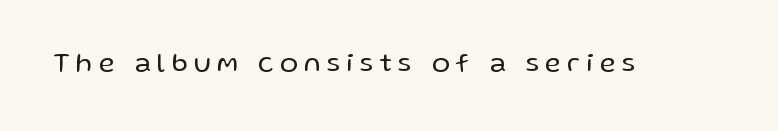
This sample uses expanded letter spacing, leaving extra air between glyphs. When letters stand straight like this, we call the style roman or upright. Is the type heavy? It reads as light-to-regular instead. Nobody drew a line under any word here.
